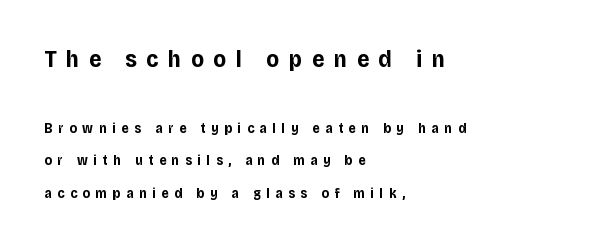
{"italic": "no", "bold": "yes", "underline": "no", "align": "left", "line_spacing": "loose", "line_spacing_ratio": 2.32, "letter_spacing": "wide", "letter_spacing_em": 0.4, "larger_block": "first", "size_ratio": 1.71, "glyph_px": 24}
